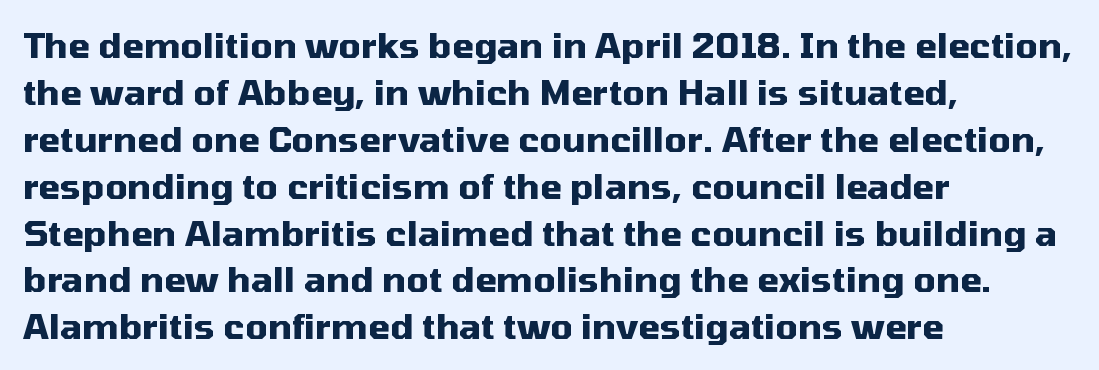
{"serif": "no", "italic": "no", "bold": "yes", "weight": "heavy", "width": "normal", "stroke_contrast": "medium", "x_height": "medium", "monospaced": "no", "underline": "no", "align": "left", "line_spacing": "normal", "line_spacing_ratio": 1.34, "letter_spacing": "normal", "letter_spacing_em": 0.0, "glyph_px": 35}
